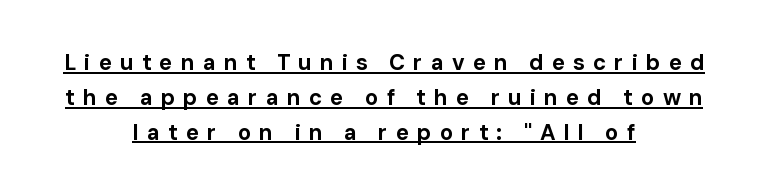
{"italic": "no", "bold": "yes", "underline": "yes", "align": "center", "line_spacing": "normal", "line_spacing_ratio": 1.58, "letter_spacing": "wide", "letter_spacing_em": 0.37, "glyph_px": 22}
